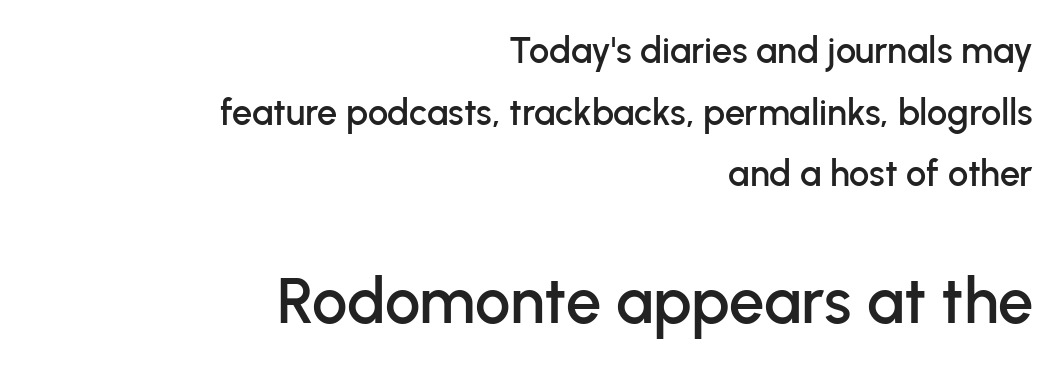
{"serif": "no", "italic": "no", "width": "normal", "stroke_contrast": "low", "x_height": "medium", "monospaced": "no", "underline": "no", "align": "right", "line_spacing_ratio": 1.71, "letter_spacing": "normal", "letter_spacing_em": 0.0, "larger_block": "second", "size_ratio": 1.75, "glyph_px": 63}
